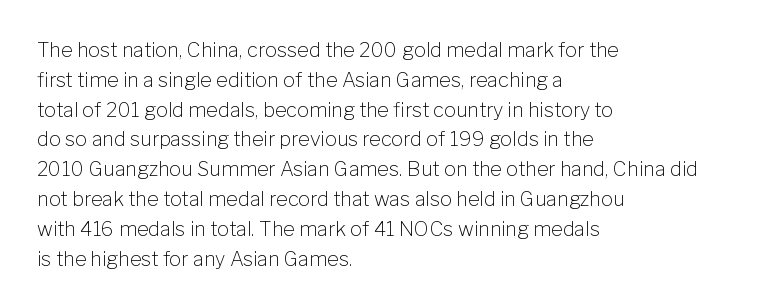
Rule under the text: the space is simply empty. Upright lettering throughout. This rendering leaves character spacing at its baseline value. If you drew a ruler down the left edge, every line would touch it. Is there much room between lines? A standard amount, neither cramped nor airy. This reads as an unemphasized weight, regular at the heaviest.
